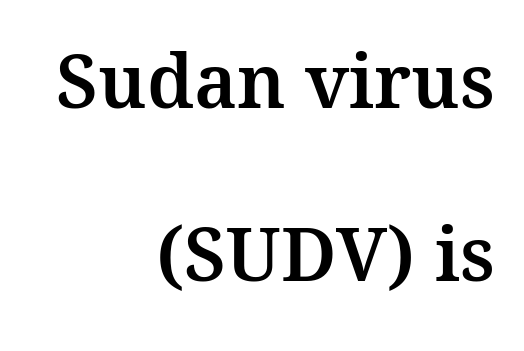
The letters stand upright; this is a roman face. Reading down the column, the eye jumps a long way to each next line. You can tell from the footed stems that serif type was used. You could not count columns in this text — the font is proportionally spaced.
